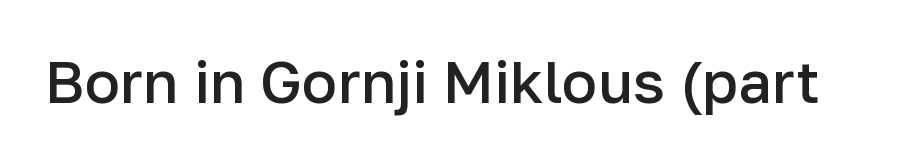
{"serif": "no", "italic": "no", "bold": "semi", "weight": "semibold", "width": "normal", "stroke_contrast": "low", "x_height": "medium", "monospaced": "no", "underline": "no", "letter_spacing": "normal", "letter_spacing_em": 0.0, "glyph_px": 59}
